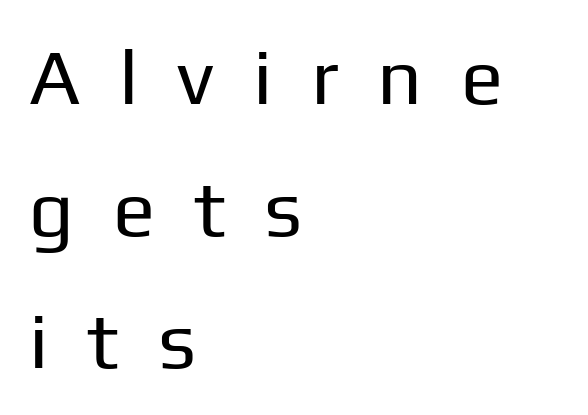
Stems and bowls with no extra thickness — not bold. The letterforms stand isolated, each surrounded by extra space. This sample has the flowing, uneven cadence of proportional lettering. Serif or sans? Sans — the stroke terminals are bare. Clear beneath every line of the passage. Posture: straight, roman, zero tilt.
